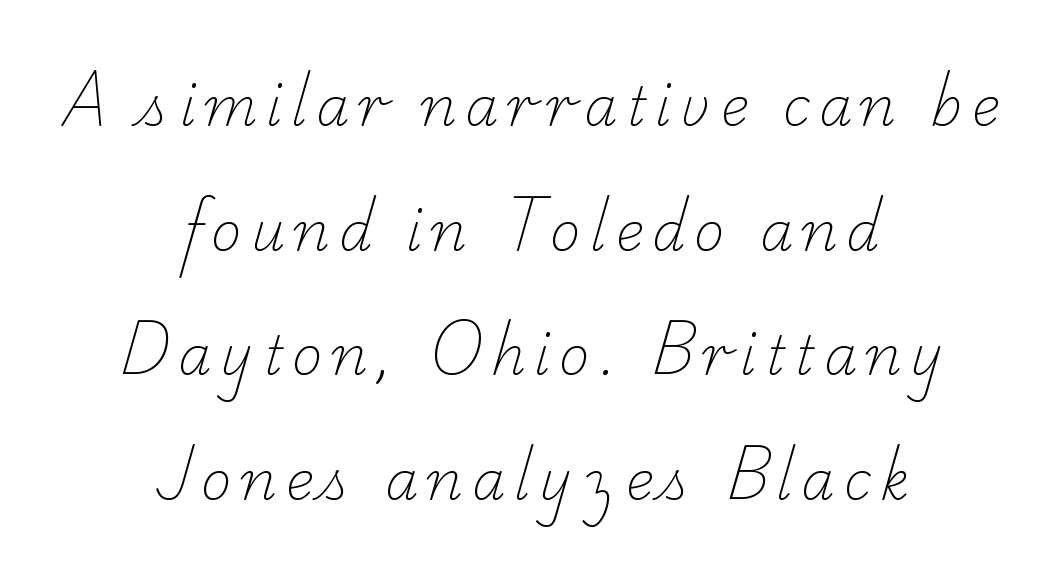
The image shows 53 px light serif type; set centered, loose line spacing (2.35x), not underlined; low stroke contrast and a small x-height.
